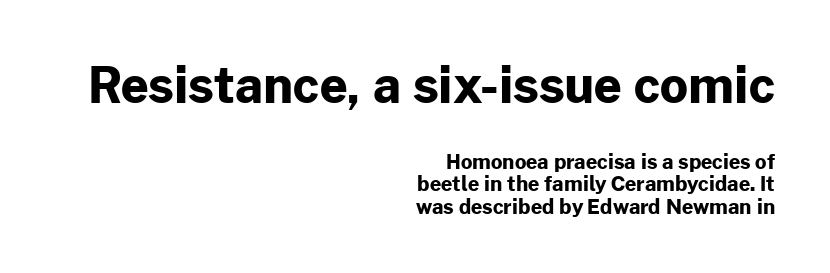
The compositor pushed each line to the right boundary. Look at the glyph heights: the upper group is clearly the bigger setting. On the weight axis this lands at bold, roughly 700. The space between consecutive lines is stingy. Serifs: no, the terminals of the letterforms are clean. The rendering uses natural spacing where letterforms have individual widths.
